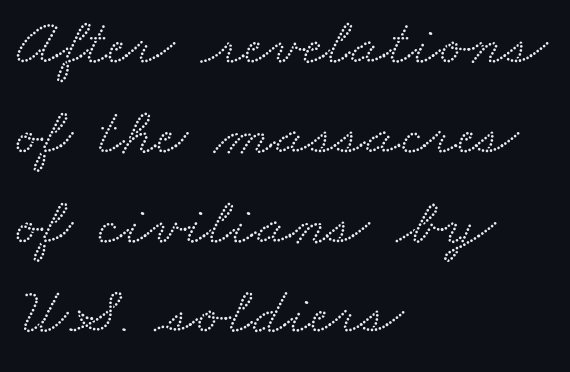
A clean baseline with only descenders dipping below it. Nothing unusual about the tracking: characters are spaced as the font intends. Each new line begins a customary step beneath the previous one. Little horizontal feet cap the strokes, marking this as serif type.
